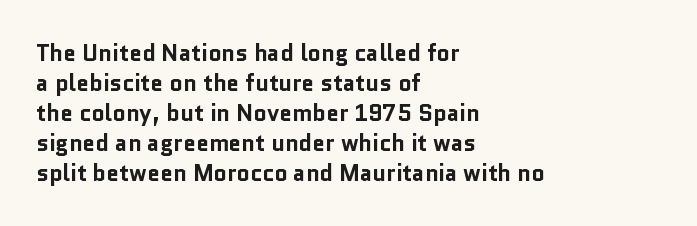
{"italic": "no", "bold": "yes", "underline": "no", "align": "left", "line_spacing": "normal", "line_spacing_ratio": 1.3, "letter_spacing": "normal", "letter_spacing_em": 0.0, "glyph_px": 23}
